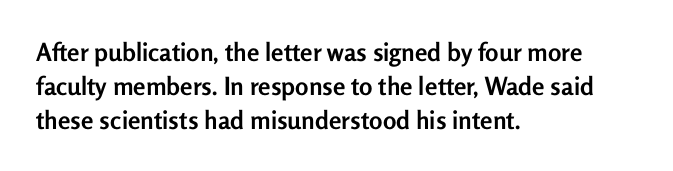
Just letters on the line, the space beneath them empty. No italicization has been applied; the sample stays upright. The rows are spaced the way most documents space them. The glyphs have the mass of a bold cut. Look at the tracking — it's just the regular setting, nothing added. Each line starts at the same left margin while the right side varies.
